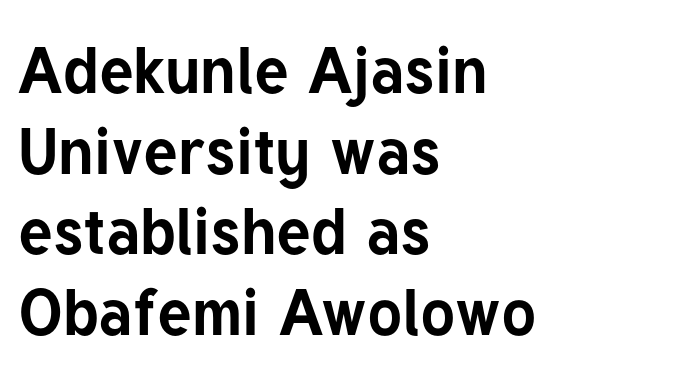
The image shows 65 px bold sans-serif type, upright; set left-aligned, line spacing 1.24x, normal letter spacing, not underlined; low stroke contrast and a medium x-height.
